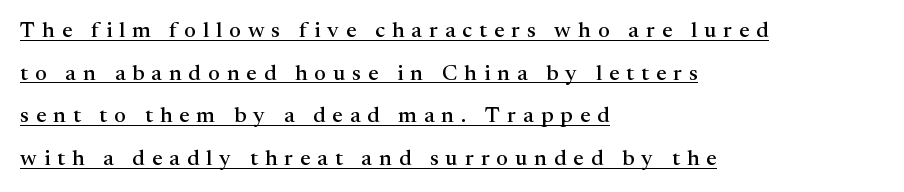
Do the letters lean? They stand straight. What's the leading like? Stretched, with rows far apart. Underlined type. A classic flush-left, rag-right setting is used for this passage. Loose tracking; the words dissolve into strings of separated letters.
